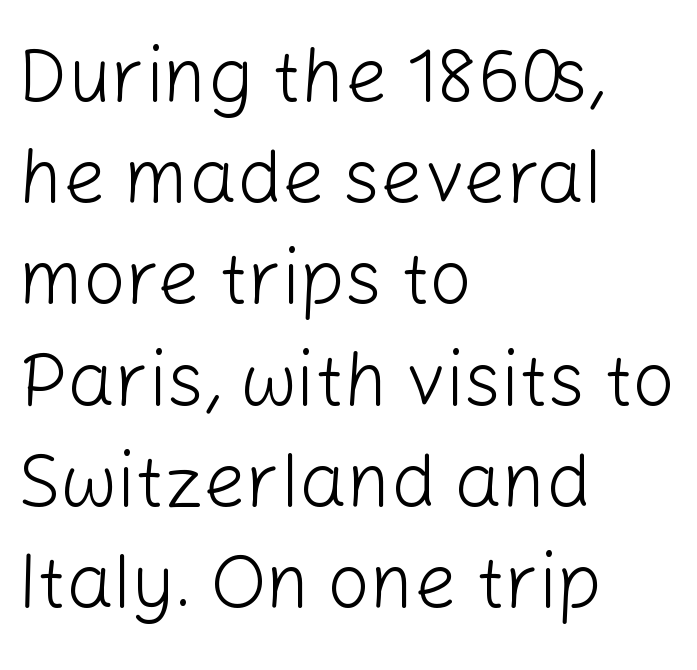
Q: Is the text bold? A: No.
Q: Is the text italic (slanted)? A: No, it is upright.
Q: Is the typeface a serif or a sans-serif typeface? A: Sans-serif.
Q: Is the text underlined? A: No.
Q: How is the paragraph aligned? A: Left-aligned.
Q: Is the spacing between letters normal or unusually wide? A: Normal.
Q: Is the spacing between lines tight, normal or loose? A: Normal.
Q: Width (condensed, normal, or wide)? A: Normal.
Q: Stroke contrast? A: Low.
Q: x-height? A: Medium.
Q: Monospaced? A: No.
